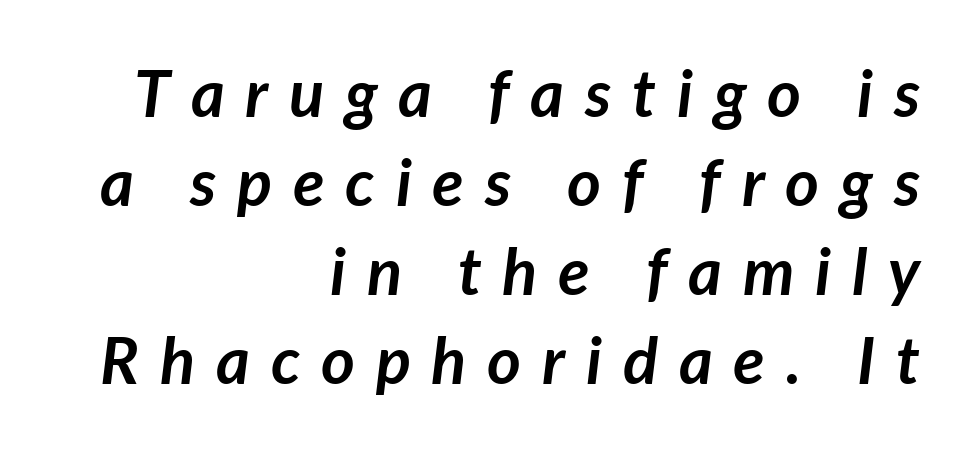
The image shows 65 px semibold type, italic (leaning right); set right-aligned, normal line spacing (1.37x), unusually wide letter spacing (+0.32 em), not underlined; low stroke contrast and a medium x-height.
